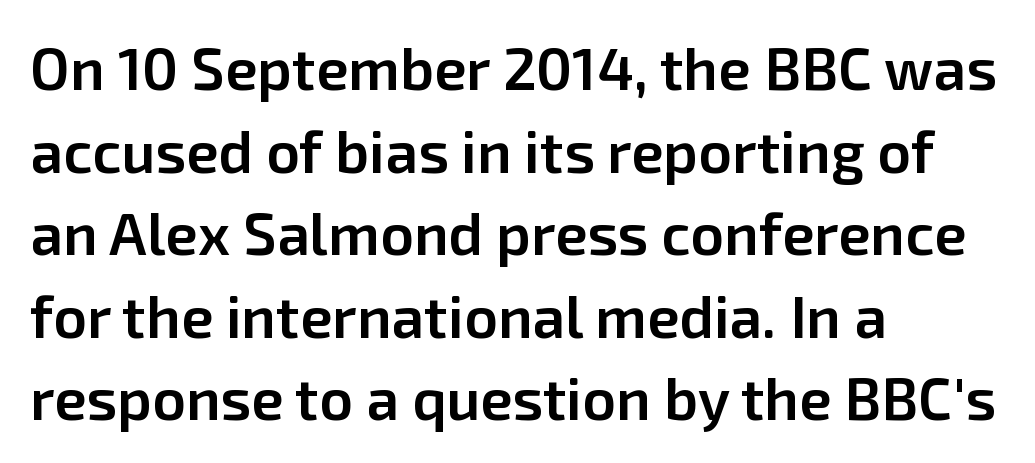
{"serif": "no", "italic": "no", "bold": "semi", "weight": "semibold", "width": "normal", "stroke_contrast": "low", "x_height": "medium", "monospaced": "no", "underline": "no", "align": "left", "line_spacing": "normal", "line_spacing_ratio": 1.4, "letter_spacing": "normal", "letter_spacing_em": 0.0, "glyph_px": 59}
